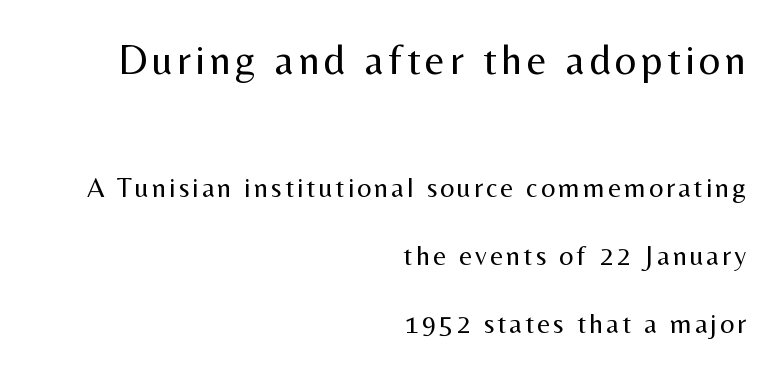
Q: Is the text bold? A: No.
Q: Is the text italic (slanted)? A: No, it is upright.
Q: Is the typeface a serif or a sans-serif typeface? A: Sans-serif.
Q: Is the text underlined? A: No.
Q: How is the paragraph aligned? A: Right-aligned.
Q: Is the spacing between lines tight, normal or loose? A: Loose.
Q: Which block of text is set in a larger size, the first (top) or the second (bottom)? A: The first (top) one.
Q: Width (condensed, normal, or wide)? A: Normal.
Q: Stroke contrast? A: Medium.
Q: x-height? A: Medium.
Q: Monospaced? A: No.
